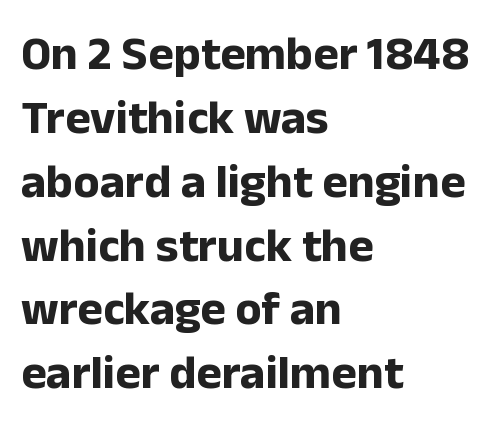
Q: Is the text bold? A: Yes.
Q: Is the text italic (slanted)? A: No, it is upright.
Q: Is the typeface a serif or a sans-serif typeface? A: Sans-serif.
Q: Is the text underlined? A: No.
Q: How is the paragraph aligned? A: Left-aligned.
Q: Is the spacing between letters normal or unusually wide? A: Normal.
Q: Is the spacing between lines tight, normal or loose? A: Normal.
Q: Width (condensed, normal, or wide)? A: Normal.
Q: Stroke contrast? A: Low.
Q: x-height? A: Medium.
Q: Monospaced? A: No.
